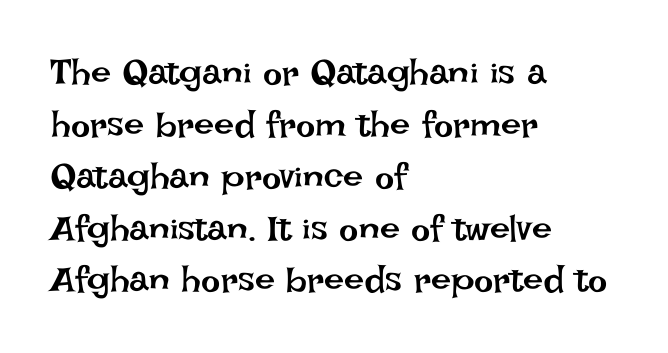
{"italic": "no", "bold": "no", "weight": "regular", "width": "normal", "stroke_contrast": "low", "x_height": "large", "monospaced": "no", "underline": "no", "align": "left", "line_spacing": "normal", "line_spacing_ratio": 1.44, "letter_spacing": "normal", "letter_spacing_em": 0.0, "glyph_px": 36}
